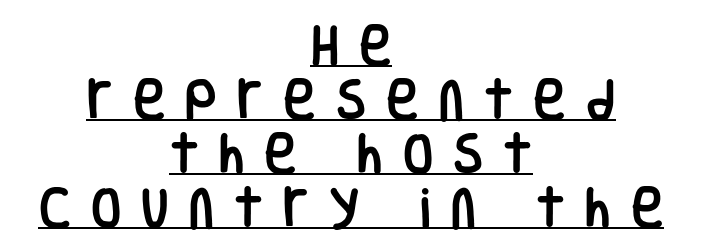
Q: Is the text italic (slanted)? A: No, it is upright.
Q: Is the typeface a serif or a sans-serif typeface? A: Sans-serif.
Q: Is the text underlined? A: Yes.
Q: How is the paragraph aligned? A: Centered.
Q: Is the spacing between letters normal or unusually wide? A: Unusually wide.
Q: Width (condensed, normal, or wide)? A: Condensed.
Q: Stroke contrast? A: Low.
Q: x-height? A: Large.
Q: Monospaced? A: No.
